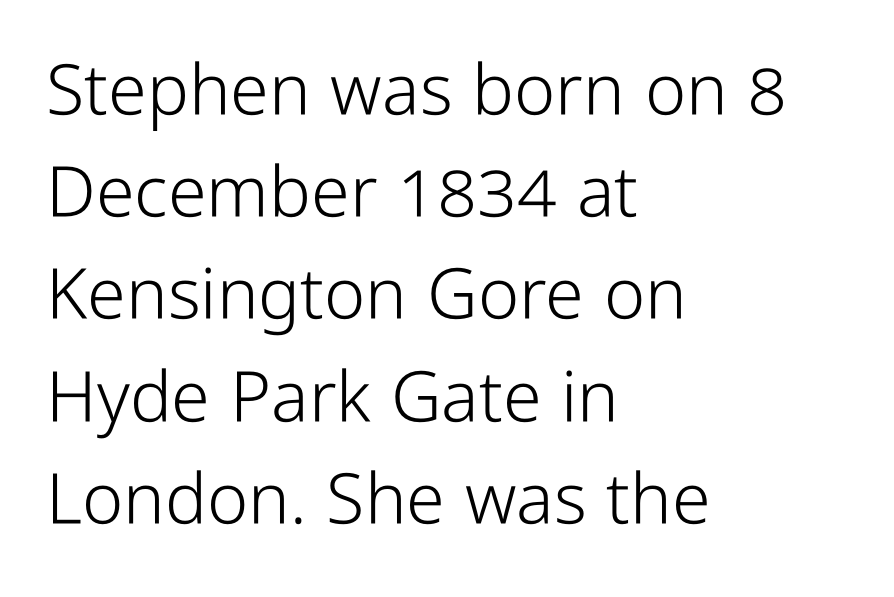
The image shows 70 px light, condensed sans-serif type, upright; set left-aligned, normal line spacing (1.46x), normal letter spacing, not underlined; low stroke contrast and a medium x-height.
